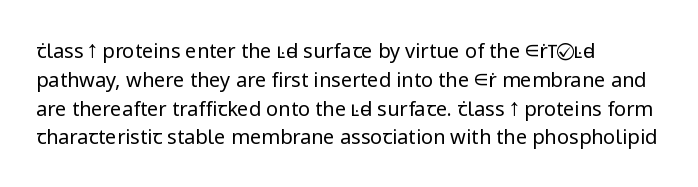
{"italic": "no", "bold": "no", "underline": "no", "align": "left", "line_spacing": "normal", "line_spacing_ratio": 1.44, "letter_spacing": "normal", "letter_spacing_em": 0.0, "glyph_px": 20}
